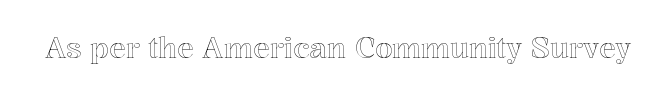
The foot of each line stays bare and open. The rendering keeps characters at their native spacing. These lines were composed using upright roman letters. Proportional: the letters do not fall into vertical columns.
